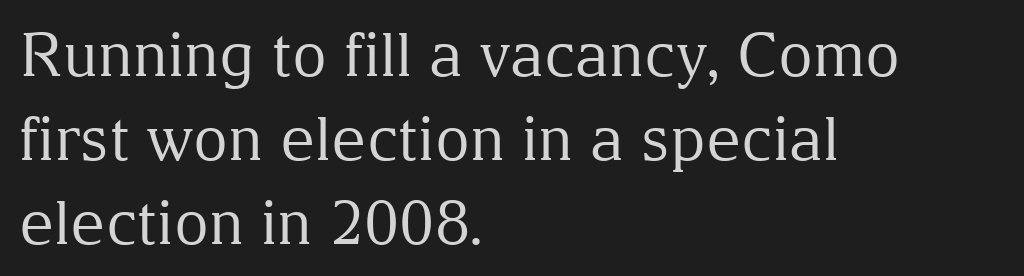
Q: Is the text bold? A: No.
Q: Is the text italic (slanted)? A: No, it is upright.
Q: Is the typeface a serif or a sans-serif typeface? A: Serif.
Q: Is the text underlined? A: No.
Q: How is the paragraph aligned? A: Left-aligned.
Q: Is the spacing between letters normal or unusually wide? A: Normal.
Q: Is the spacing between lines tight, normal or loose? A: Normal.
Q: Width (condensed, normal, or wide)? A: Normal.
Q: Stroke contrast? A: Medium.
Q: x-height? A: Medium.
Q: Monospaced? A: No.
